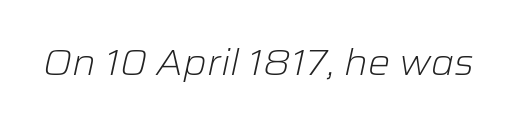
Q: Is the text bold? A: No.
Q: Is the text italic (slanted)? A: Yes, it leans right by about 12 degrees.
Q: Is the text underlined? A: No.
Q: Is the spacing between letters normal or unusually wide? A: Normal.
Q: Width (condensed, normal, or wide)? A: Normal.
Q: Stroke contrast? A: Low.
Q: x-height? A: Medium.
Q: Monospaced? A: No.
